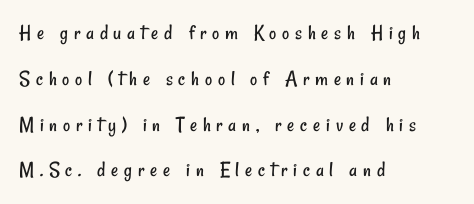
{"bold": "no", "underline": "no", "align": "left", "line_spacing": "loose", "line_spacing_ratio": 2.08, "letter_spacing": "wide", "letter_spacing_em": 0.26, "glyph_px": 22}
